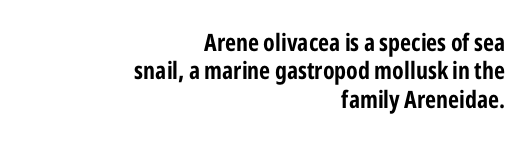
The image shows 24 px bold type, upright; set right-aligned, line spacing 1.18x, normal letter spacing, not underlined.
